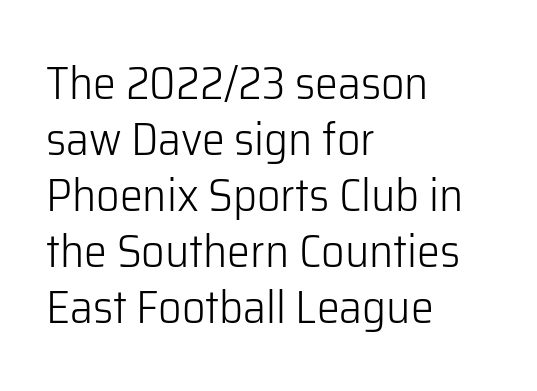
The image shows 46 px light sans-serif type, upright; set left-aligned, line spacing 1.22x, normal letter spacing, not underlined; low stroke contrast and a medium x-height.
